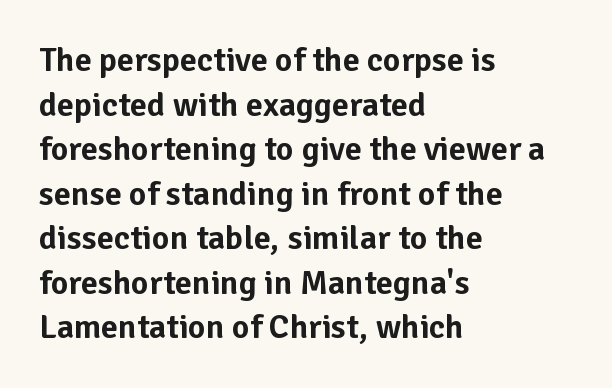
Q: Is the text italic (slanted)? A: No, it is upright.
Q: Is the typeface a serif or a sans-serif typeface? A: Sans-serif.
Q: Is the text underlined? A: No.
Q: How is the paragraph aligned? A: Left-aligned.
Q: Is the spacing between letters normal or unusually wide? A: Normal.
Q: Is the spacing between lines tight, normal or loose? A: Normal.
Q: Width (condensed, normal, or wide)? A: Normal.
Q: Stroke contrast? A: Low.
Q: x-height? A: Medium.
Q: Monospaced? A: No.
